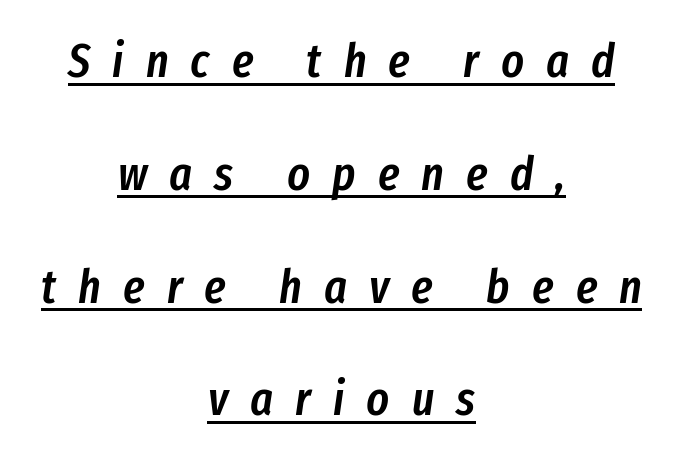
How would I describe the line gaps? Wide and relaxed. Looks like regular typesetting: each glyph gets only the width it needs. Does extra space separate the letters? Yes, quite a lot of it. Line starts and ends both wander, symmetrically.
